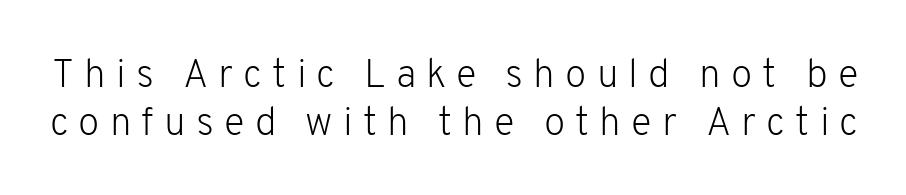
Q: Is the text bold? A: No.
Q: Is the text italic (slanted)? A: No, it is upright.
Q: Is the typeface a serif or a sans-serif typeface? A: Sans-serif.
Q: Is the text underlined? A: No.
Q: Is the spacing between letters normal or unusually wide? A: Unusually wide.
Q: Width (condensed, normal, or wide)? A: Normal.
Q: Stroke contrast? A: Low.
Q: x-height? A: Medium.
Q: Monospaced? A: No.
